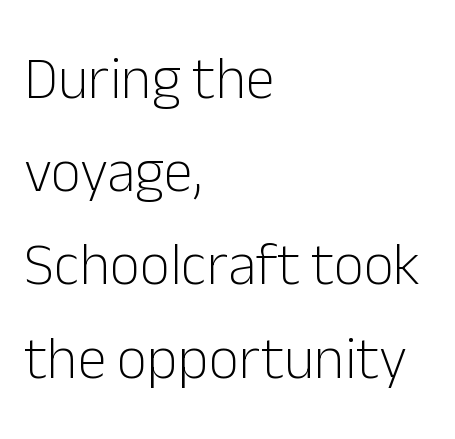
{"serif": "no", "italic": "no", "bold": "no", "weight": "light", "width": "normal", "stroke_contrast": "low", "x_height": "medium", "monospaced": "no", "underline": "no", "align": "left", "line_spacing": "normal", "line_spacing_ratio": 1.58, "letter_spacing": "normal", "letter_spacing_em": 0.0, "glyph_px": 59}
